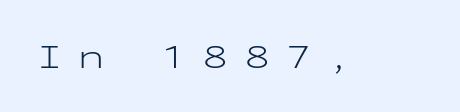
The letters stand upright; this is a roman face. Decoration check: the copy has no underline. The font sits on the lighter half of the weight spectrum, regular included. Monospaced: the letters line up in strict vertical columns. The font family rendered here belongs to the sans-serif group. Honestly, the letter spacing is so wide it's the main thing you notice.
